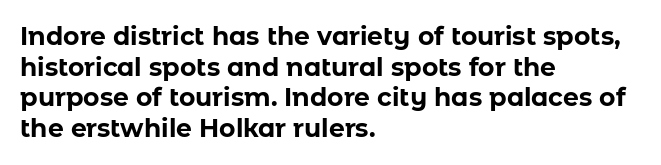
Q: Is the text bold? A: Yes.
Q: Is the text italic (slanted)? A: No, it is upright.
Q: Is the text underlined? A: No.
Q: How is the paragraph aligned? A: Left-aligned.
Q: Is the spacing between letters normal or unusually wide? A: Normal.
